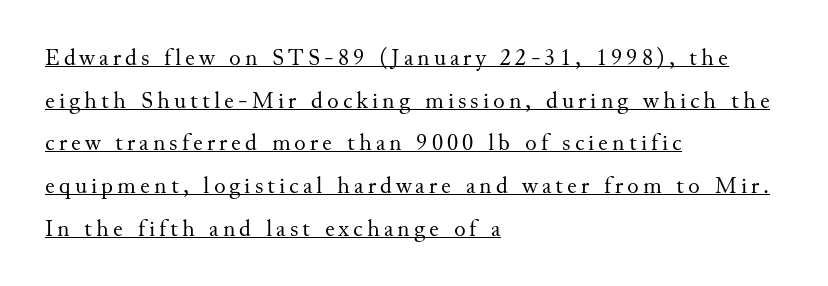
The image shows 24 px text type, upright; set left-aligned, line spacing 1.78x, underlined.
